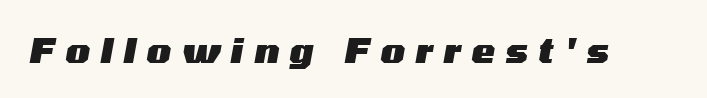
Rendered with sloped, italic letterforms. Clear beneath every line of the passage. Tracking value appears strongly positive — letters spread wide. A dark, heavy texture on the line: the type is bold. Each letter keeps its own natural width here, so spacing adapts to shape.
